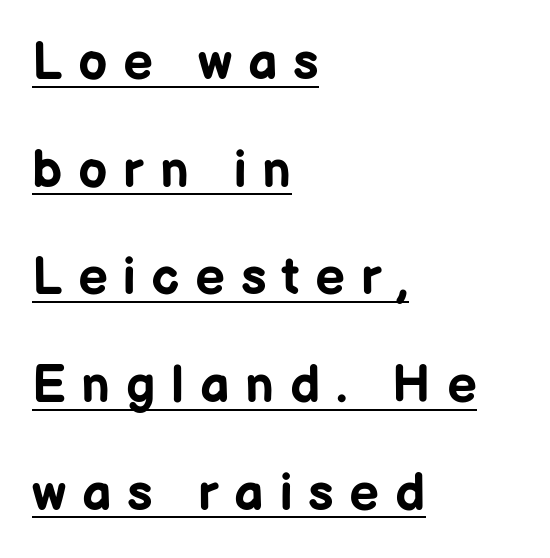
{"serif": "no", "italic": "no", "bold": "yes", "weight": "bold", "width": "normal", "stroke_contrast": "low", "x_height": "medium", "monospaced": "no", "underline": "yes", "align": "left", "line_spacing": "loose", "line_spacing_ratio": 2.07, "letter_spacing": "wide", "letter_spacing_em": 0.3, "glyph_px": 52}
